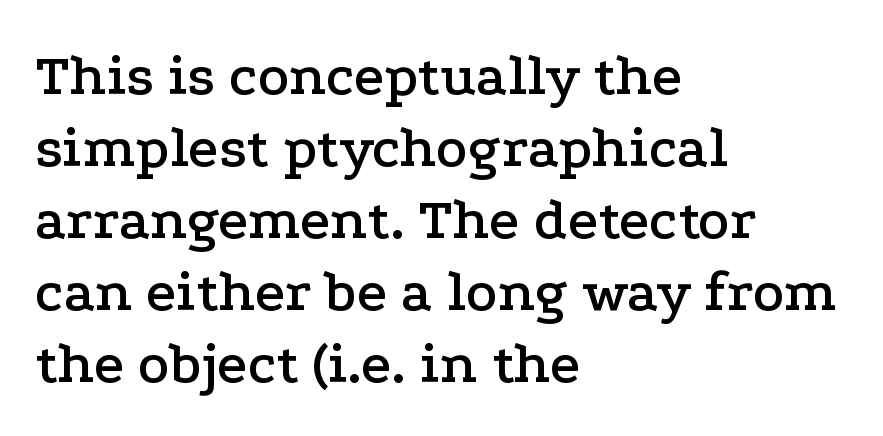
Ascenders rise straight up at ninety degrees. Words float on clear page, feet unadorned. The setting favours the left margin, as ordinary paragraphs usually do. The letterforms sit shoulder to shoulder at normal distance. Varying glyph widths throughout — classic text-font behaviour. Stroke terminals: seriffed.
